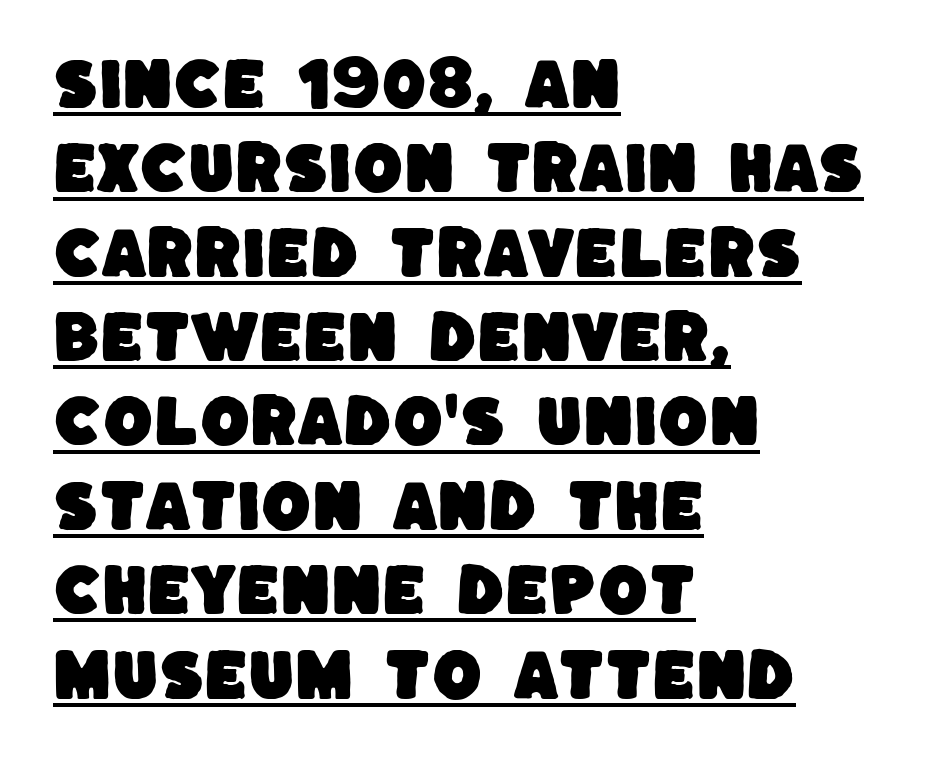
Q: Is the typeface a serif or a sans-serif typeface? A: Sans-serif.
Q: Is the text underlined? A: Yes.
Q: How is the paragraph aligned? A: Left-aligned.
Q: Is the spacing between letters normal or unusually wide? A: Normal.
Q: Is the spacing between lines tight, normal or loose? A: Normal.
Q: Width (condensed, normal, or wide)? A: Normal.
Q: Stroke contrast? A: Low.
Q: x-height? A: Large.
Q: Monospaced? A: No.
